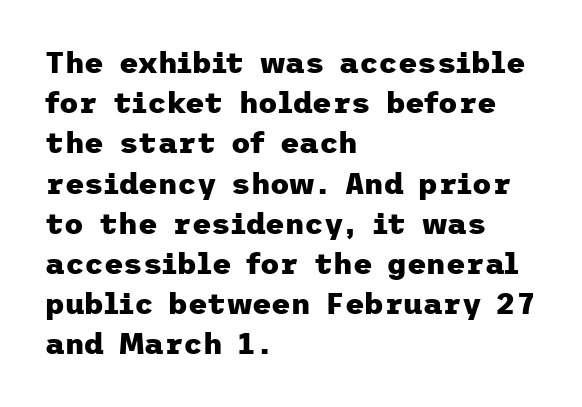
Q: Is the text bold? A: Yes.
Q: Is the text italic (slanted)? A: No, it is upright.
Q: Is the typeface a serif or a sans-serif typeface? A: Sans-serif.
Q: Is the text underlined? A: No.
Q: How is the paragraph aligned? A: Left-aligned.
Q: Is the spacing between letters normal or unusually wide? A: Normal.
Q: Is the spacing between lines tight, normal or loose? A: Normal.
Q: Width (condensed, normal, or wide)? A: Normal.
Q: Stroke contrast? A: Low.
Q: x-height? A: Medium.
